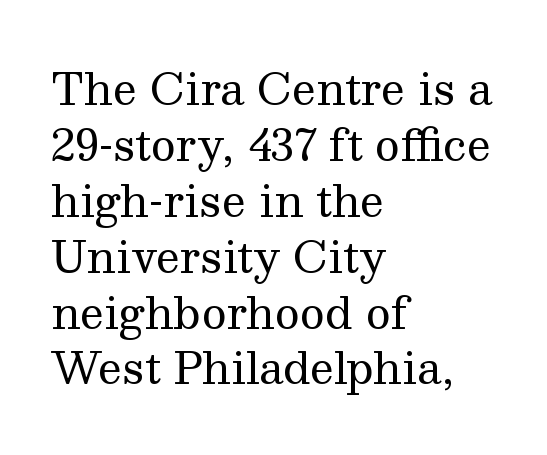
The image shows 43 px regular-weight serif type, upright; set left-aligned, normal line spacing (1.3x), normal letter spacing, not underlined; medium stroke contrast and a medium x-height.
